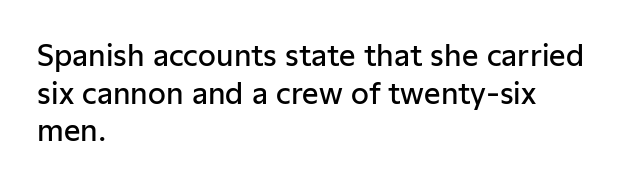
{"serif": "no", "italic": "no", "bold": "semi", "weight": "semibold", "width": "normal", "stroke_contrast": "low", "x_height": "medium", "monospaced": "no", "underline": "no", "align": "left", "line_spacing": "normal", "line_spacing_ratio": 1.3, "letter_spacing": "normal", "letter_spacing_em": 0.0, "glyph_px": 29}
